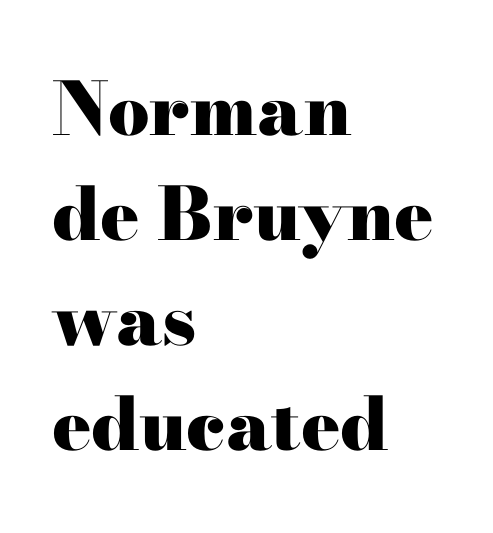
Q: Is the text bold? A: Yes.
Q: Is the text italic (slanted)? A: No, it is upright.
Q: Is the typeface a serif or a sans-serif typeface? A: Serif.
Q: Is the text underlined? A: No.
Q: How is the paragraph aligned? A: Left-aligned.
Q: Is the spacing between letters normal or unusually wide? A: Normal.
Q: Is the spacing between lines tight, normal or loose? A: Normal.
Q: Width (condensed, normal, or wide)? A: Wide.
Q: Stroke contrast? A: High.
Q: x-height? A: Small.
Q: Monospaced? A: No.
